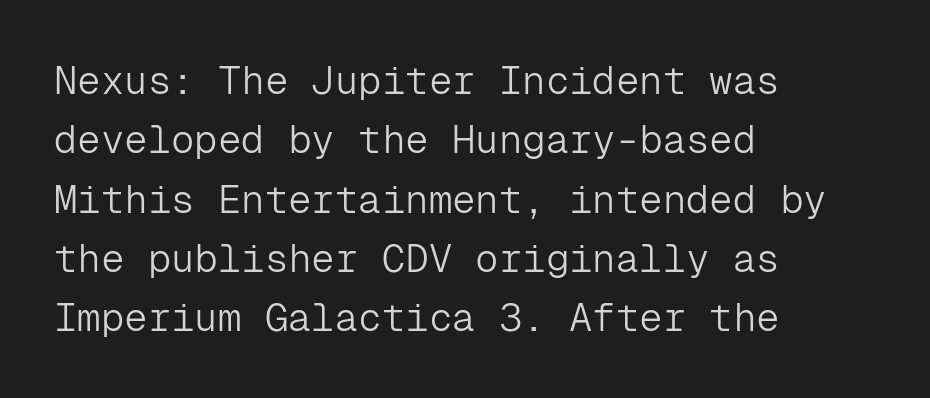
The image shows 39 px light sans-serif type, upright, monospaced; set left-aligned, normal line spacing (1.52x), normal letter spacing, not underlined; low stroke contrast and a medium x-height.
